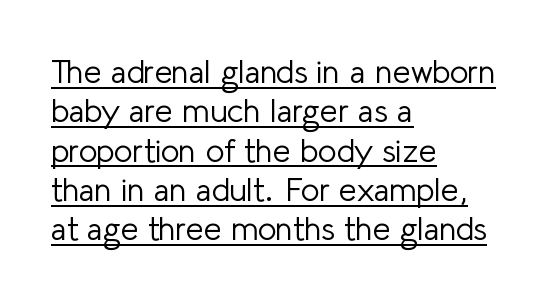
Q: Is the text bold? A: No.
Q: Is the text italic (slanted)? A: No, it is upright.
Q: Is the typeface a serif or a sans-serif typeface? A: Sans-serif.
Q: Is the text underlined? A: Yes.
Q: How is the paragraph aligned? A: Left-aligned.
Q: Is the spacing between letters normal or unusually wide? A: Normal.
Q: Width (condensed, normal, or wide)? A: Normal.
Q: Stroke contrast? A: Low.
Q: x-height? A: Medium.
Q: Monospaced? A: No.
